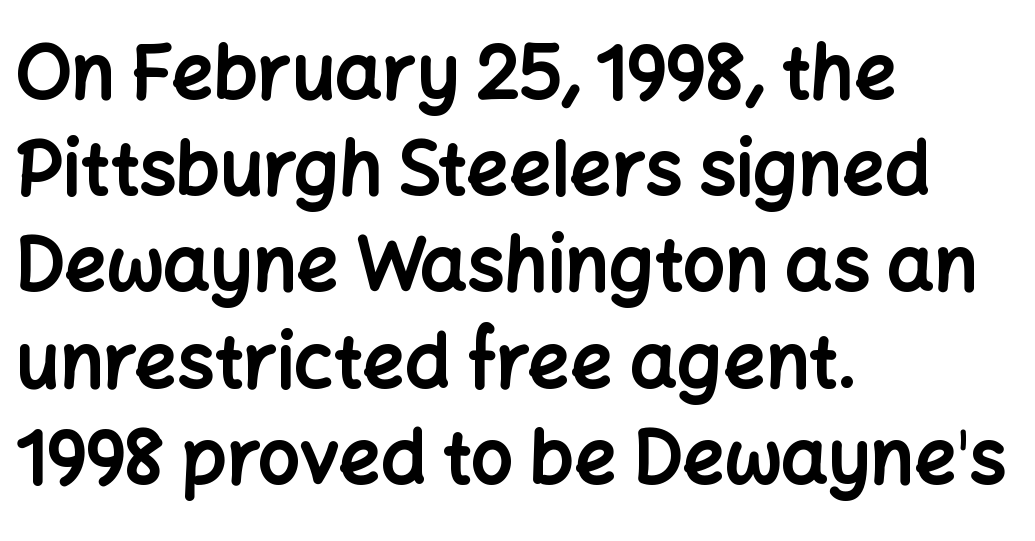
{"serif": "no", "italic": "no", "bold": "yes", "weight": "bold", "width": "normal", "stroke_contrast": "low", "x_height": "medium", "monospaced": "no", "underline": "no", "align": "left", "line_spacing": "normal", "line_spacing_ratio": 1.3, "letter_spacing": "normal", "letter_spacing_em": 0.0, "glyph_px": 74}
